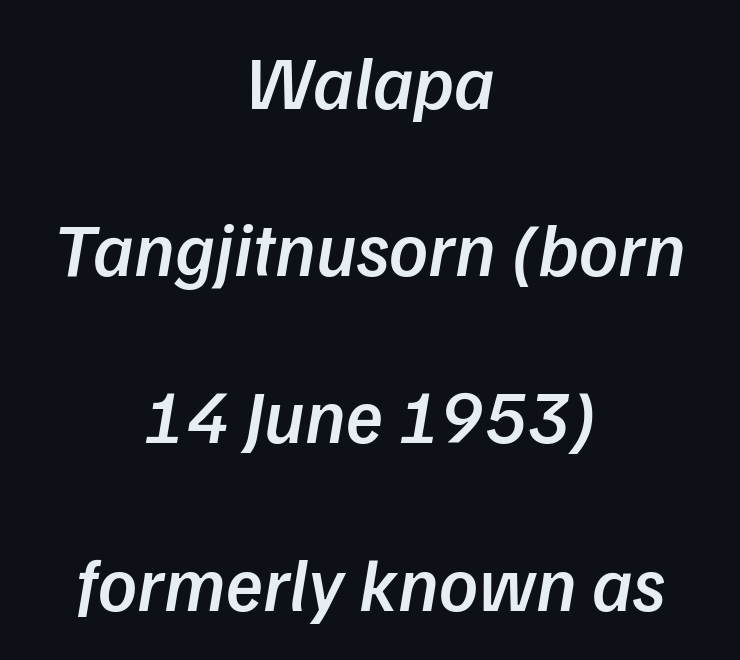
{"serif": "no", "bold": "semi", "weight": "semibold", "width": "normal", "stroke_contrast": "low", "x_height": "medium", "monospaced": "no", "underline": "no", "align": "center", "line_spacing": "loose", "line_spacing_ratio": 2.2, "letter_spacing": "normal", "letter_spacing_em": 0.0, "glyph_px": 76}
